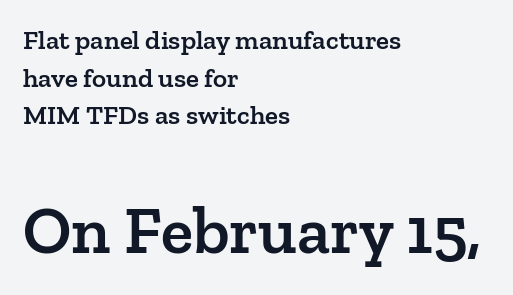
Q: Is the text bold? A: Semi-bold.
Q: Is the text italic (slanted)? A: No, it is upright.
Q: Is the typeface a serif or a sans-serif typeface? A: Serif.
Q: Is the text underlined? A: No.
Q: How is the paragraph aligned? A: Left-aligned.
Q: Is the spacing between letters normal or unusually wide? A: Normal.
Q: Is the spacing between lines tight, normal or loose? A: Normal.
Q: Which block of text is set in a larger size, the first (top) or the second (bottom)? A: The second (bottom) one.
Q: Width (condensed, normal, or wide)? A: Normal.
Q: Stroke contrast? A: Low.
Q: x-height? A: Medium.
Q: Monospaced? A: No.
